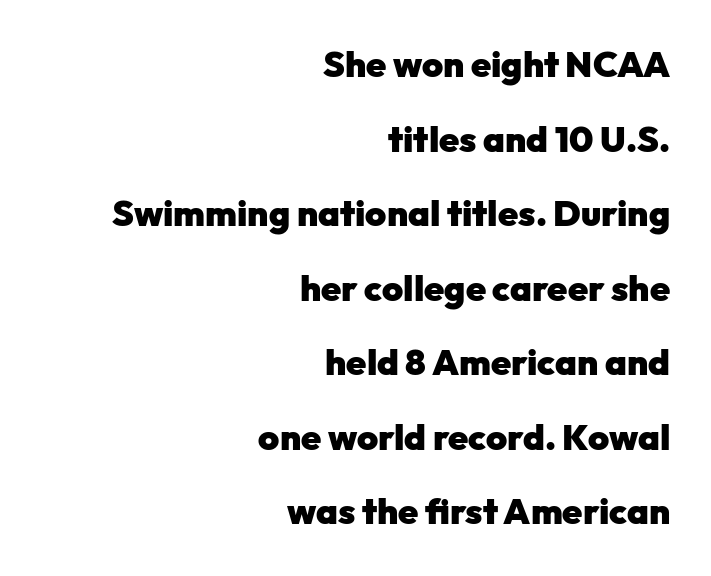
Q: Is the text bold? A: Yes.
Q: Is the text italic (slanted)? A: No, it is upright.
Q: Is the typeface a serif or a sans-serif typeface? A: Sans-serif.
Q: Is the text underlined? A: No.
Q: How is the paragraph aligned? A: Right-aligned.
Q: Is the spacing between letters normal or unusually wide? A: Normal.
Q: Is the spacing between lines tight, normal or loose? A: Loose.
Q: Width (condensed, normal, or wide)? A: Normal.
Q: Stroke contrast? A: Low.
Q: x-height? A: Medium.
Q: Monospaced? A: No.
